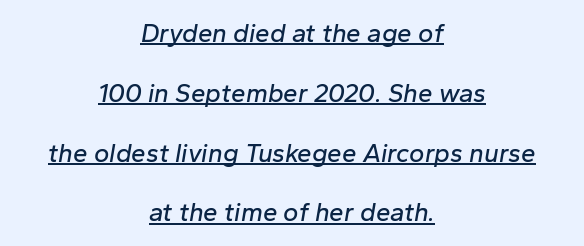
The type is set solid horizontally, with unmodified tracking. Slanted lettering throughout. Leftover space on each line is divided equally before and after the words. Notice how a bar underscores the lettering throughout.
